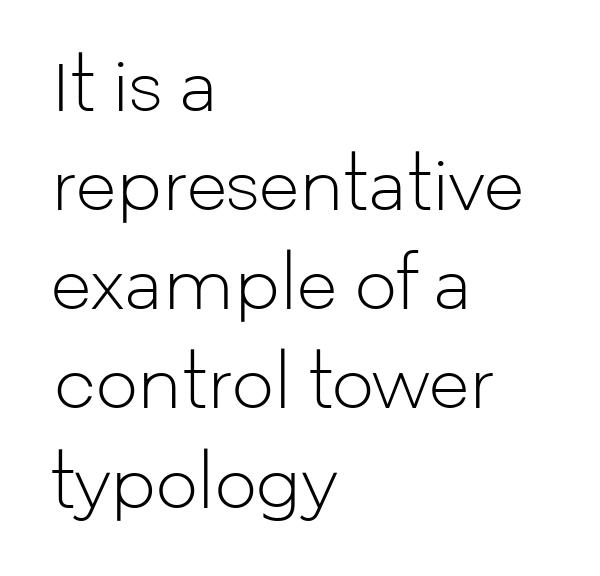
The image shows 67 px light sans-serif type, upright; set left-aligned, normal line spacing (1.48x), normal letter spacing, not underlined; low stroke contrast and a medium x-height.
